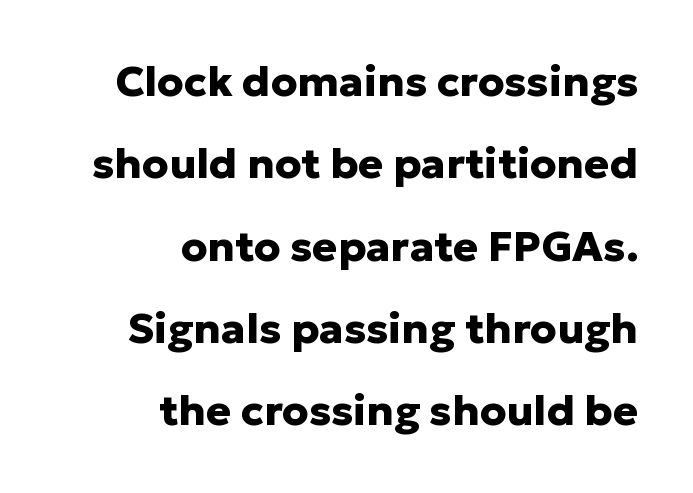
Q: Is the text bold? A: Yes.
Q: Is the text italic (slanted)? A: No, it is upright.
Q: Is the typeface a serif or a sans-serif typeface? A: Sans-serif.
Q: Is the text underlined? A: No.
Q: How is the paragraph aligned? A: Right-aligned.
Q: Is the spacing between letters normal or unusually wide? A: Normal.
Q: Is the spacing between lines tight, normal or loose? A: Loose.
Q: Width (condensed, normal, or wide)? A: Normal.
Q: Stroke contrast? A: Low.
Q: x-height? A: Medium.
Q: Monospaced? A: No.
